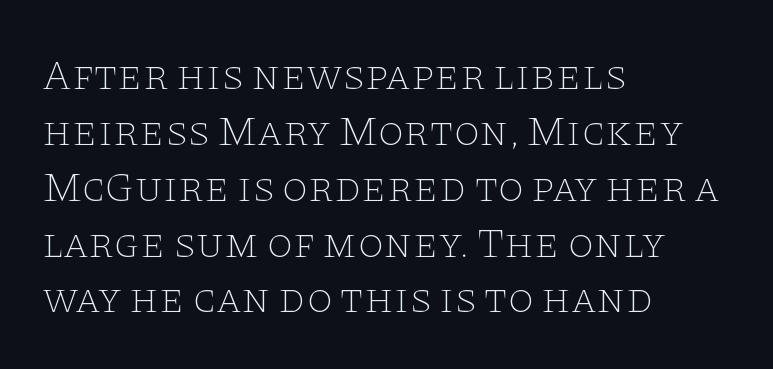
Between one letter and the next there's only the usual sliver of space. Notice how descenders clear the ascenders below comfortably — that's standard leading. The letters look calm and open, with moderate or lighter stems. The font family rendered here belongs to the serif group. Honestly, there is no underline to notice here at all.
